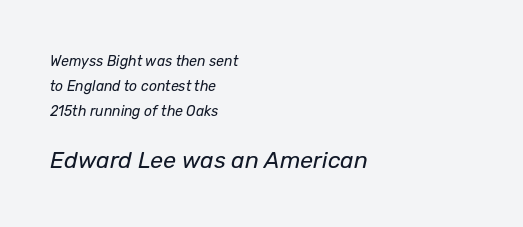
The characters are drawn with everyday or finer stroke widths. These lines are set flush left with a ragged right edge. The foot of each line stays bare and open. The gaps between neighbouring characters are ordinary and unremarkable.
